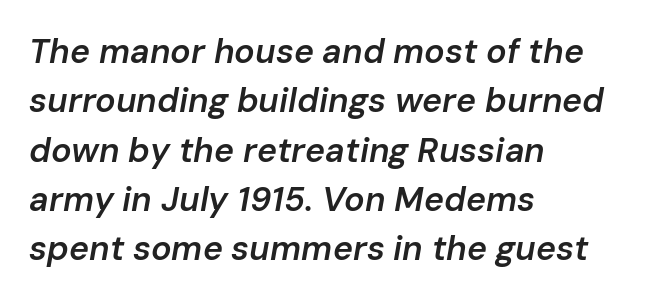
The image shows 34 px semibold type, italic (leaning right); set left-aligned, normal line spacing (1.45x), normal letter spacing, not underlined; low stroke contrast and a medium x-height.
